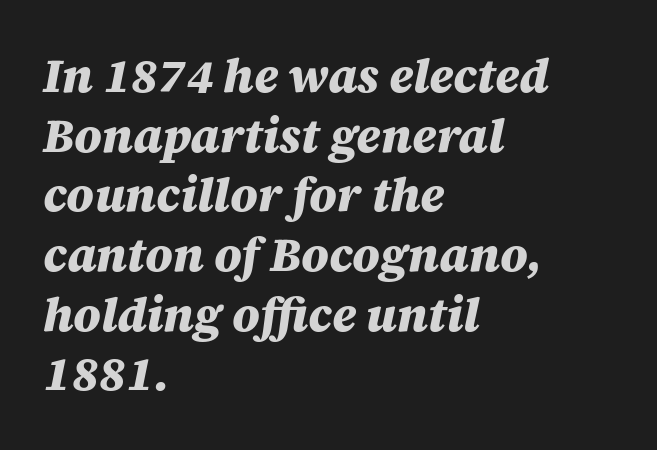
Has an underline been added? It has not. The typesetter chose a ragged-right arrangement here. If you drew a line through each stem, it would be angled. The rendering keeps characters at their native spacing. The face used here is proportionally spaced, like ordinary book or web type.
